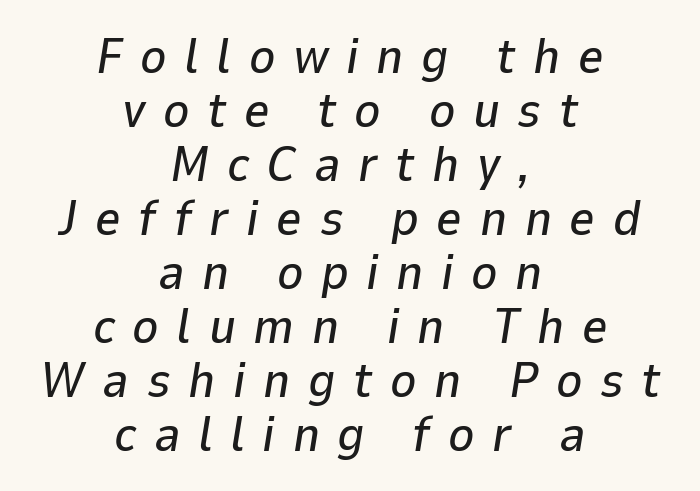
{"italic": "yes", "lean": "right", "slant_degrees": 9, "width": "normal", "stroke_contrast": "low", "x_height": "medium", "monospaced": "no", "underline": "no", "align": "center", "line_spacing": "tight", "line_spacing_ratio": 1.08, "letter_spacing": "wide", "letter_spacing_em": 0.35, "glyph_px": 50}
